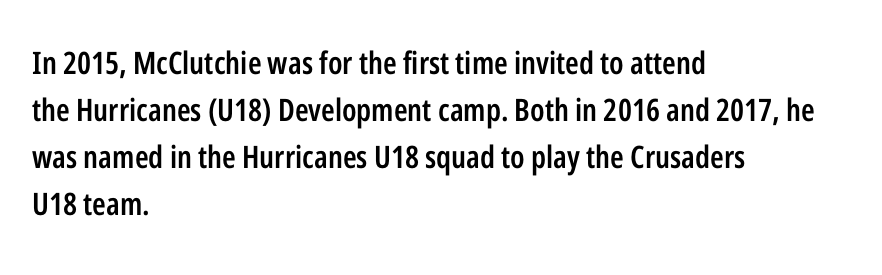
The image shows 31 px semibold, condensed sans-serif type, upright; set left-aligned, normal line spacing (1.52x), normal letter spacing, not underlined; low stroke contrast and a medium x-height.
